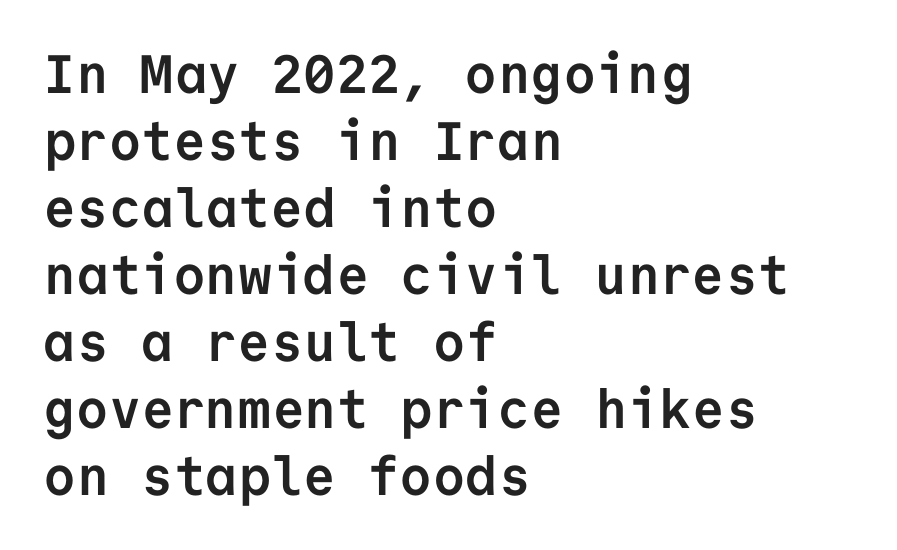
The image shows 54 px semibold sans-serif type, upright, monospaced; set left-aligned, line spacing 1.24x, normal letter spacing, not underlined; low stroke contrast and a medium x-height.
